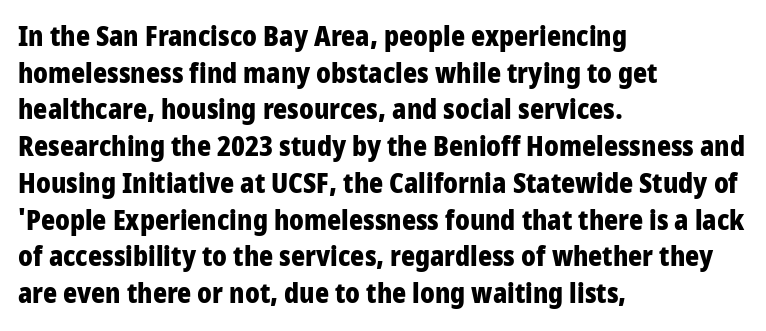
{"italic": "no", "bold": "yes", "underline": "no", "align": "left", "line_spacing": "normal", "line_spacing_ratio": 1.36, "letter_spacing": "normal", "letter_spacing_em": 0.0, "glyph_px": 27}
